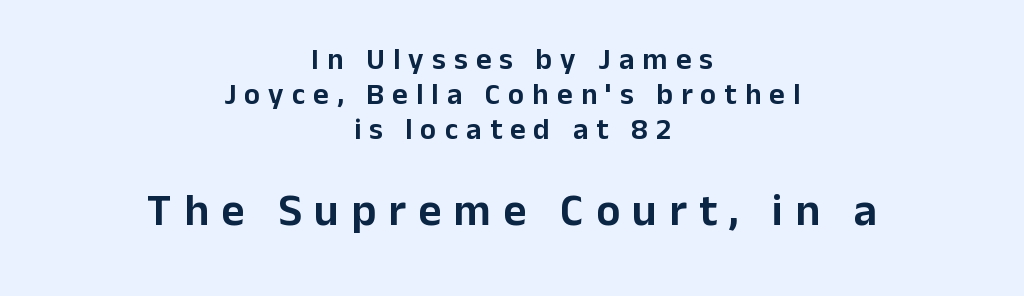
Q: Is the text italic (slanted)? A: No, it is upright.
Q: Is the typeface a serif or a sans-serif typeface? A: Sans-serif.
Q: Is the text underlined? A: No.
Q: How is the paragraph aligned? A: Centered.
Q: Is the spacing between letters normal or unusually wide? A: Unusually wide.
Q: Which block of text is set in a larger size, the first (top) or the second (bottom)? A: The second (bottom) one.
Q: Width (condensed, normal, or wide)? A: Normal.
Q: Stroke contrast? A: Low.
Q: x-height? A: Medium.
Q: Monospaced? A: No.
